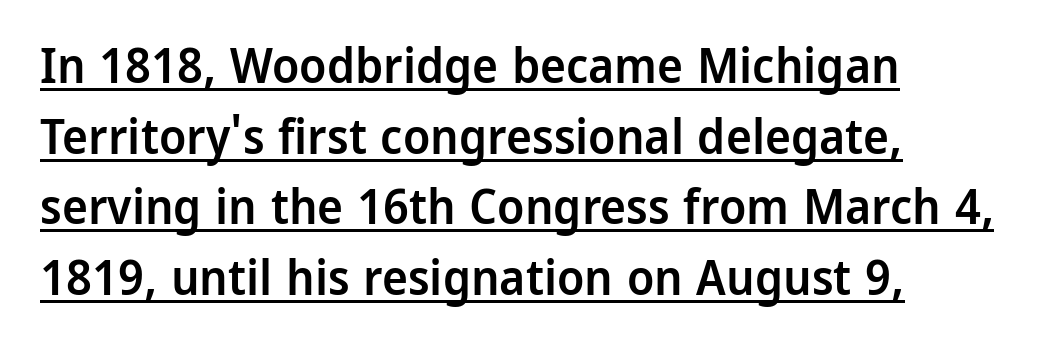
{"serif": "no", "italic": "no", "bold": "semi", "weight": "semibold", "width": "normal", "stroke_contrast": "low", "x_height": "medium", "monospaced": "no", "underline": "yes", "align": "left", "line_spacing": "normal", "line_spacing_ratio": 1.44, "letter_spacing": "normal", "letter_spacing_em": 0.0, "glyph_px": 49}
